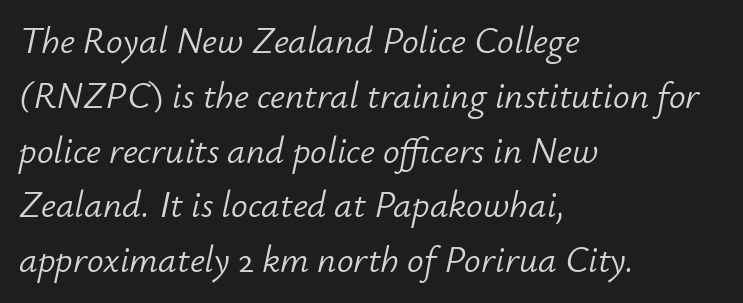
The image shows 37 px light type, italic (leaning right); set left-aligned, normal line spacing (1.48x), normal letter spacing, not underlined; low stroke contrast and a small x-height.
